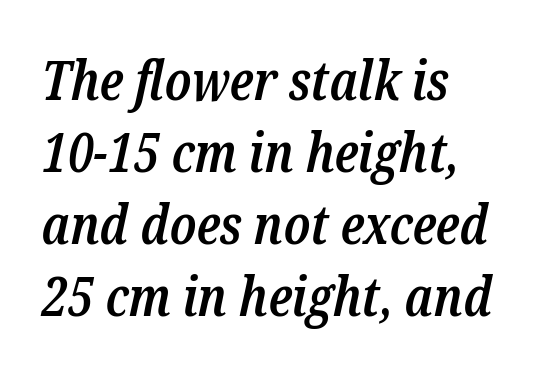
Honestly, there is no underline to notice here at all. Look at the bottom of the vertical strokes: they flare into serifs here. Notice the strokes are somewhat thickened but not fully heavy: this is a semibold. The lines sit at an ordinary, default distance from one another. These lines were composed using italics.
